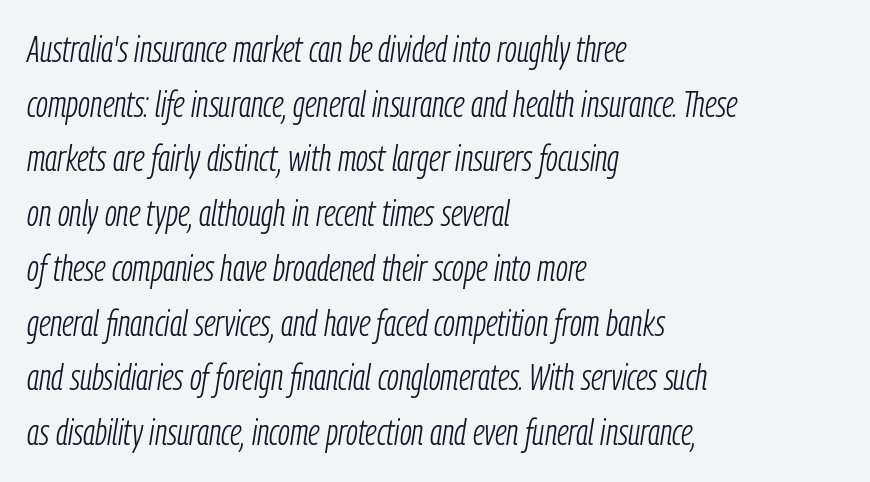
The image shows 36 px light, condensed type, italic (leaning right); set left-aligned, normal line spacing (1.52x), normal letter spacing, not underlined; low stroke contrast and a medium x-height.
